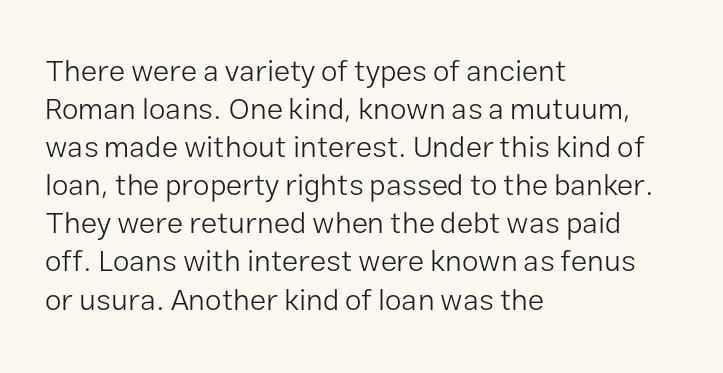
The image shows 30 px light sans-serif type, upright; set left-aligned, normal line spacing (1.27x), normal letter spacing, not underlined; low stroke contrast and a medium x-height.
